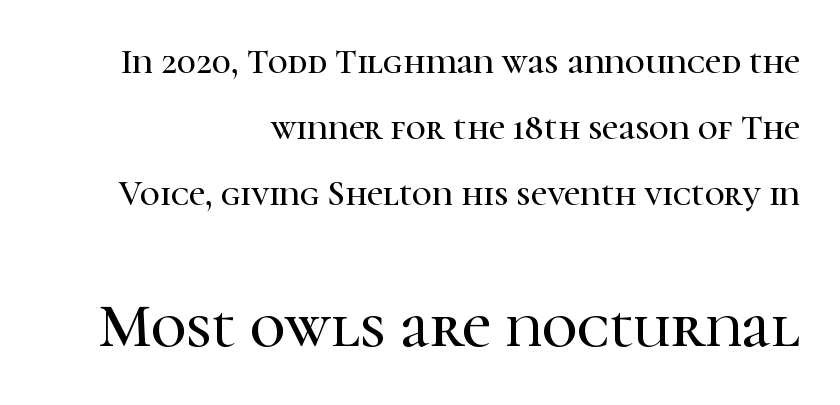
{"serif": "yes", "italic": "no", "width": "normal", "stroke_contrast": "high", "x_height": "medium", "monospaced": "no", "underline": "no", "align": "right", "line_spacing_ratio": 1.89, "letter_spacing": "normal", "letter_spacing_em": 0.0, "larger_block": "second", "size_ratio": 1.77, "glyph_px": 62}
